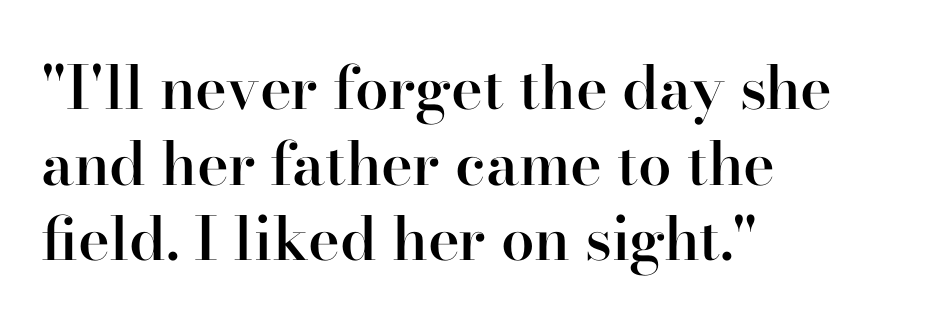
{"serif": "yes", "italic": "no", "bold": "semi", "weight": "semibold", "width": "normal", "stroke_contrast": "high", "x_height": "small", "monospaced": "no", "underline": "no", "align": "left", "line_spacing": "normal", "line_spacing_ratio": 1.26, "letter_spacing": "normal", "letter_spacing_em": 0.0, "glyph_px": 60}
